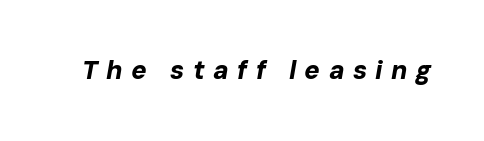
The image shows 26 px bold type, italic (leaning right); set unusually wide letter spacing (+0.32 em), not underlined.
